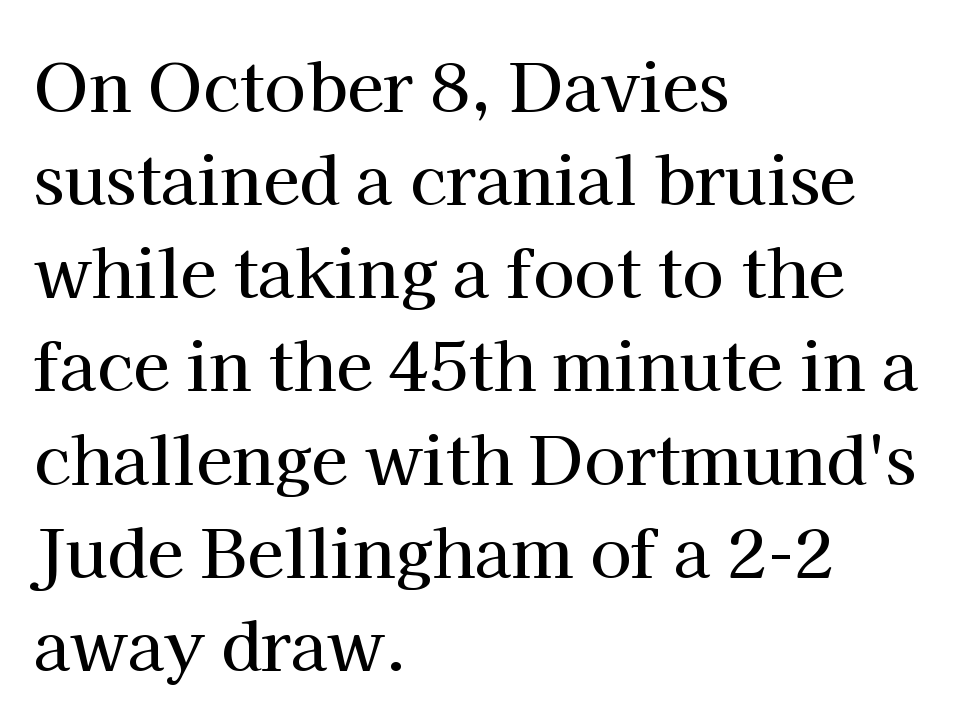
The image shows 67 px serif type, upright; set left-aligned, normal line spacing (1.39x), normal letter spacing, not underlined; high stroke contrast and a medium x-height.
